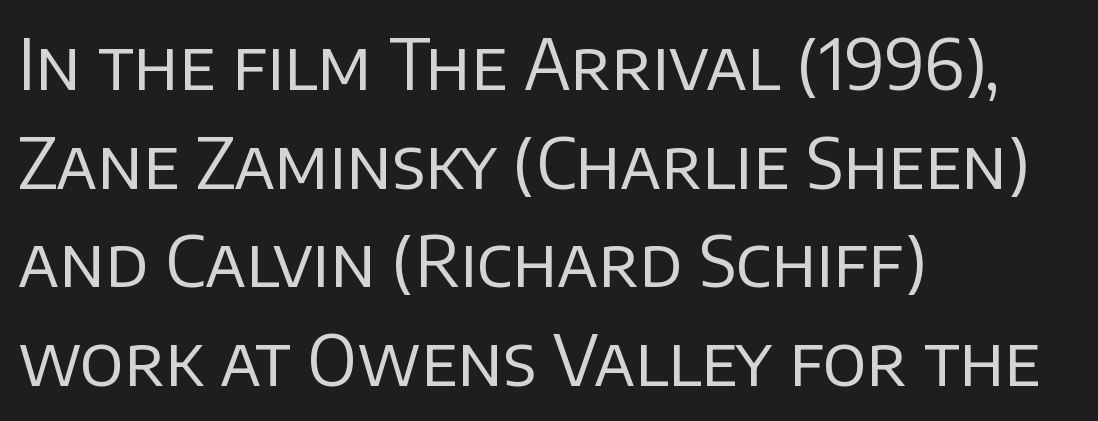
Q: Is the text bold? A: No.
Q: Is the text italic (slanted)? A: No, it is upright.
Q: Is the typeface a serif or a sans-serif typeface? A: Sans-serif.
Q: Is the text underlined? A: No.
Q: How is the paragraph aligned? A: Left-aligned.
Q: Is the spacing between letters normal or unusually wide? A: Normal.
Q: Is the spacing between lines tight, normal or loose? A: Normal.
Q: Width (condensed, normal, or wide)? A: Normal.
Q: Stroke contrast? A: Low.
Q: x-height? A: Large.
Q: Monospaced? A: No.
